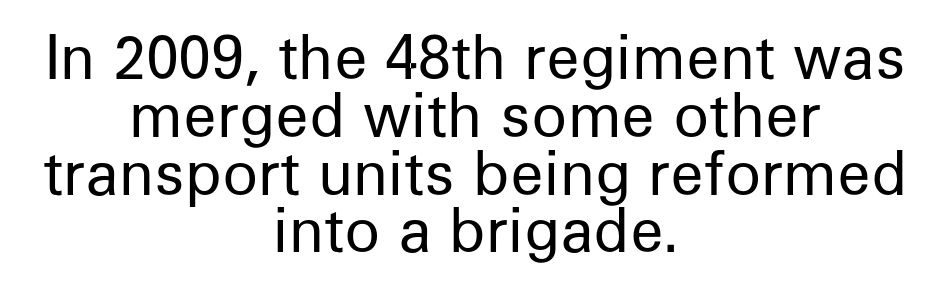
Looks like regular typesetting: each glyph gets only the width it needs. Vertical spacing — tight. Short and long lines alike share a common midpoint. The typeface chosen for these lines omits serifs. The type sits square on the baseline with zero lean.
